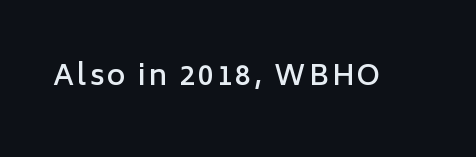
{"serif": "no", "italic": "no", "bold": "semi", "weight": "semibold", "width": "normal", "stroke_contrast": "low", "x_height": "medium", "monospaced": "no", "underline": "no", "glyph_px": 28}
